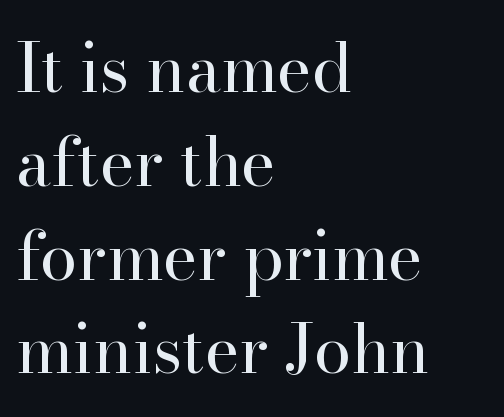
The rendering uses natural spacing where letterforms have individual widths. Where is the straight margin? On the left. This sample uses a serif face. Each row of text sits above clean, open space.
